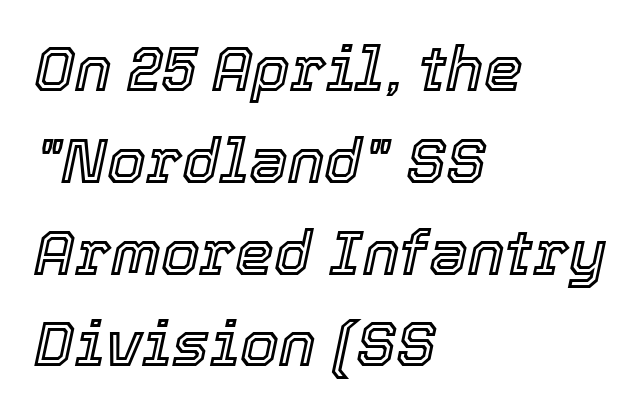
Look at the tracking — it's just the regular setting, nothing added. The text block is weighted toward the left margin, trailing off unevenly rightward. Each new line begins a customary step beneath the previous one. The passage shown is not underscored anywhere. Notice how the stems are inclined rather than vertical — that's the hallmark of italics.
